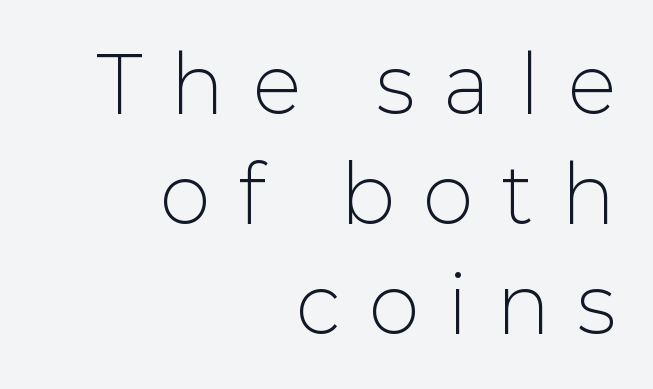
{"serif": "no", "italic": "no", "bold": "no", "weight": "light", "width": "normal", "stroke_contrast": "low", "x_height": "medium", "monospaced": "no", "underline": "no", "align": "right", "line_spacing": "normal", "line_spacing_ratio": 1.43, "letter_spacing": "wide", "letter_spacing_em": 0.39, "glyph_px": 77}
